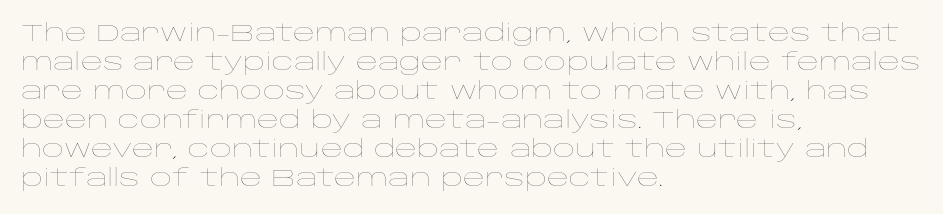
The strokes carry an ordinary text weight at most. Default kerning and tracking; the words read as compact shapes. The gap between lines stays unmarked. Does the lettering tilt? It doesn't — this is upright.
